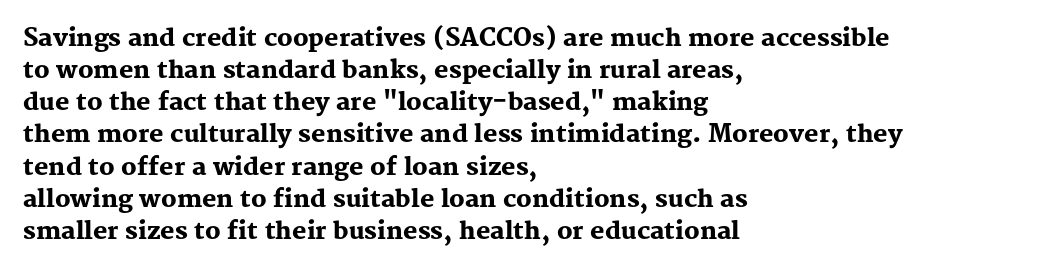
{"italic": "no", "bold": "yes", "underline": "no", "align": "left", "line_spacing": "normal", "line_spacing_ratio": 1.34, "letter_spacing": "normal", "letter_spacing_em": 0.0, "glyph_px": 24}
